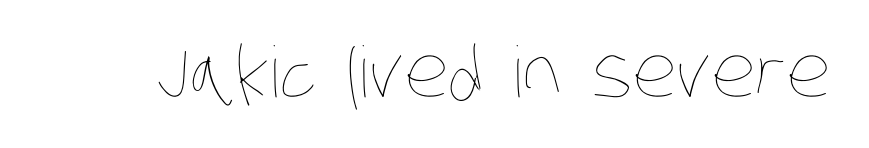
The image shows 70 px thin, condensed type; set normal letter spacing, not underlined; low stroke contrast and a large x-height.
